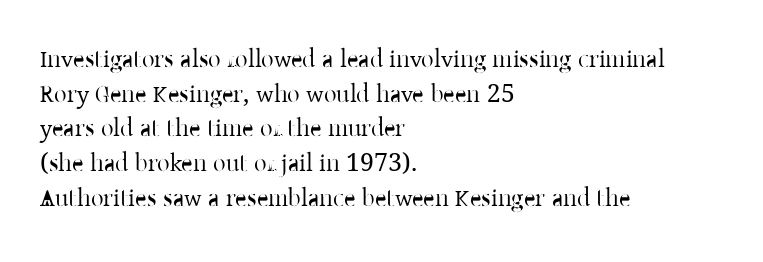
The image shows 25 px text type, upright; set left-aligned, normal line spacing (1.39x), normal letter spacing, not underlined.
